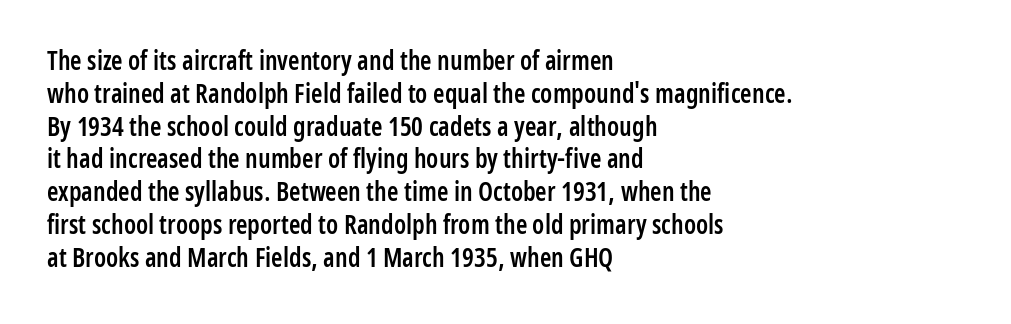
The image shows 26 px text type, upright; set left-aligned, normal line spacing (1.26x), normal letter spacing, not underlined.
